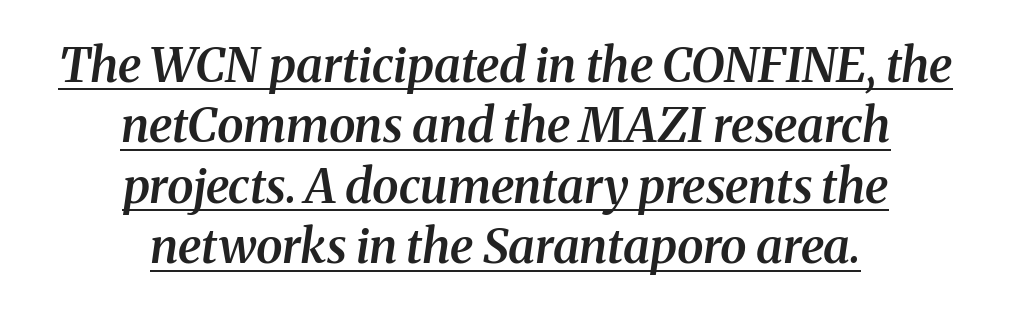
Q: Is the text bold? A: Semi-bold.
Q: Is the text italic (slanted)? A: Yes, it leans right by about 8 degrees.
Q: Is the typeface a serif or a sans-serif typeface? A: Serif.
Q: Is the text underlined? A: Yes.
Q: How is the paragraph aligned? A: Centered.
Q: Is the spacing between letters normal or unusually wide? A: Normal.
Q: Is the spacing between lines tight, normal or loose? A: Normal.
Q: Width (condensed, normal, or wide)? A: Normal.
Q: Stroke contrast? A: Medium.
Q: x-height? A: Medium.
Q: Monospaced? A: No.
